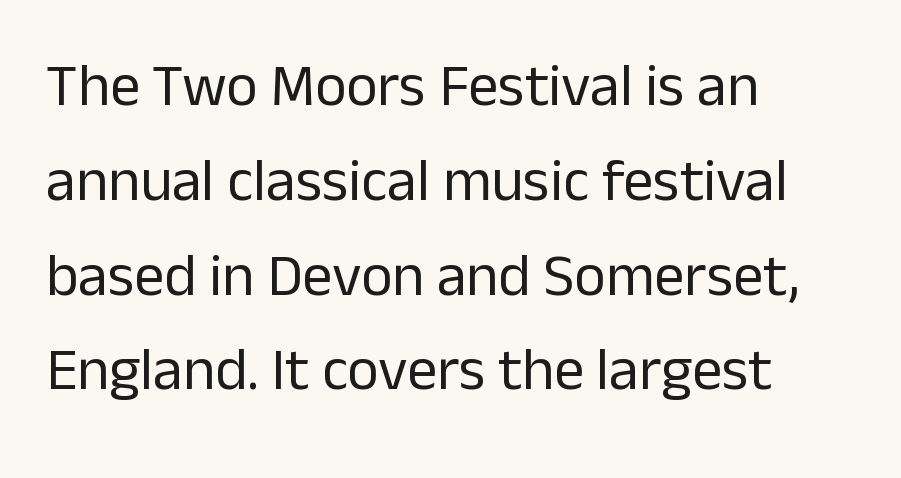
{"serif": "no", "italic": "no", "bold": "no", "weight": "regular", "width": "normal", "stroke_contrast": "low", "x_height": "medium", "monospaced": "no", "underline": "no", "align": "left", "line_spacing": "normal", "line_spacing_ratio": 1.58, "letter_spacing": "normal", "letter_spacing_em": 0.0, "glyph_px": 60}
